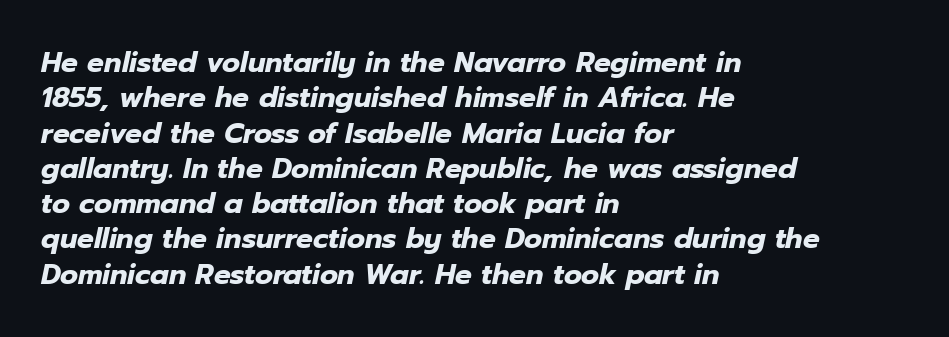
The passage shown is not underscored anywhere. Notice how descenders clear the ascenders below comfortably — that's standard leading. The paragraph has a hard left edge and a soft right edge. Spacing verdict: proportional, widths tailored to each character. The type is set solid horizontally, with unmodified tracking. This sample uses an oblique cut, with every glyph tilted off the vertical.
